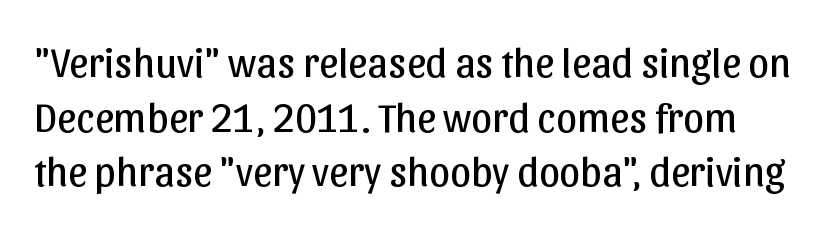
The image shows 42 px regular-weight sans-serif type, upright; set normal line spacing (1.3x), normal letter spacing, not underlined; low stroke contrast and a medium x-height.
